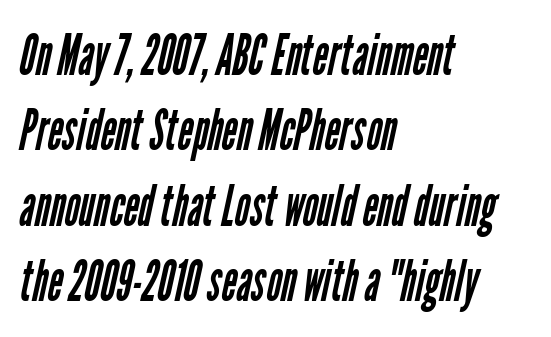
Q: Is the text bold? A: No.
Q: Is the typeface a serif or a sans-serif typeface? A: Sans-serif.
Q: Is the text underlined? A: No.
Q: How is the paragraph aligned? A: Left-aligned.
Q: Is the spacing between letters normal or unusually wide? A: Normal.
Q: Is the spacing between lines tight, normal or loose? A: Normal.
Q: Width (condensed, normal, or wide)? A: Condensed.
Q: Stroke contrast? A: Low.
Q: x-height? A: Medium.
Q: Monospaced? A: No.
